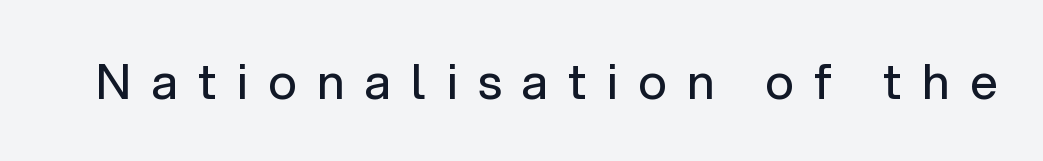
Here the glyphs are tracked loosely, breaking word shapes into spaced letters. The rendering uses natural spacing where letterforms have individual widths. Is the type heavy? It reads as light-to-regular instead. The font's upright variant was chosen for this text.
